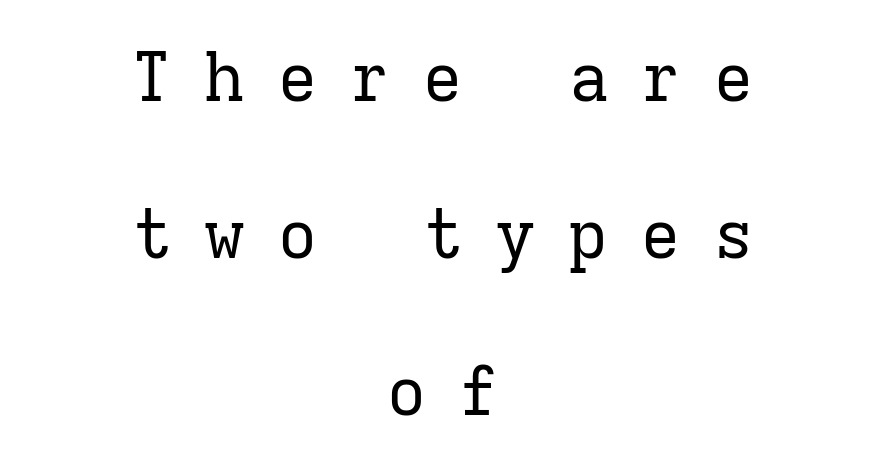
Q: Is the text bold? A: No.
Q: Is the text italic (slanted)? A: No, it is upright.
Q: Is the typeface a serif or a sans-serif typeface? A: Serif.
Q: Is the text underlined? A: No.
Q: How is the paragraph aligned? A: Centered.
Q: Is the spacing between letters normal or unusually wide? A: Unusually wide.
Q: Is the spacing between lines tight, normal or loose? A: Loose.
Q: Width (condensed, normal, or wide)? A: Normal.
Q: Stroke contrast? A: Low.
Q: x-height? A: Medium.
Q: Monospaced? A: Yes.
